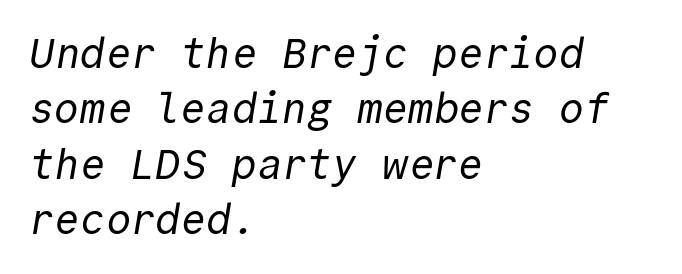
What stands out about the letter spacing? Nothing — it is the standard amount. Line starts are locked; line ends wander. The vertical gap from one line to the next is medium. The letters carry no serifs — their stems end cleanly without finishing strokes. The passage shown is typed in a monospace face where columns stay perfectly aligned. Beneath every word, the page is bare.
